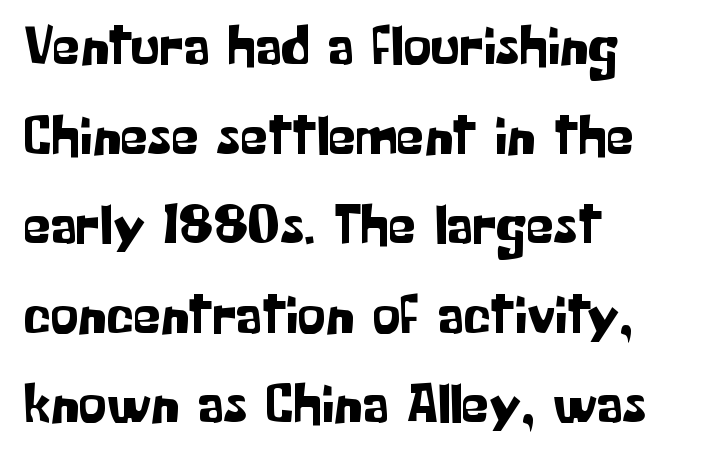
Layout note: lines flush left. No feet cap the strokes, marking this as sans-serif type. Check under the words: just untouched page. The specimen reads as upright at a glance.
